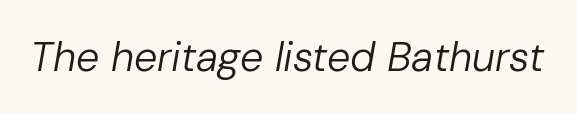
The space directly below the letters is spotless. Heft: none added — not bold. Is the type slanted? Yes — the strokes lean at a clear angle. Observe the ordinary spacing: letters are neighbours, not strangers.
